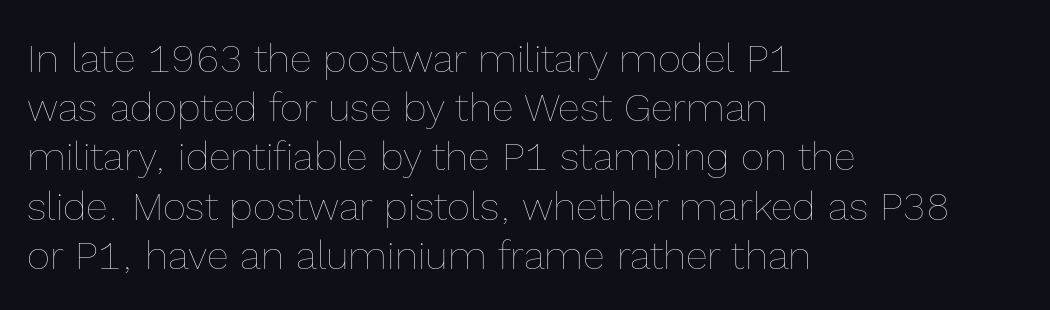
Q: Is the text bold? A: No.
Q: Is the text italic (slanted)? A: No, it is upright.
Q: Is the text underlined? A: No.
Q: How is the paragraph aligned? A: Left-aligned.
Q: Is the spacing between letters normal or unusually wide? A: Normal.
Q: Width (condensed, normal, or wide)? A: Normal.
Q: x-height? A: Medium.
Q: Monospaced? A: No.
